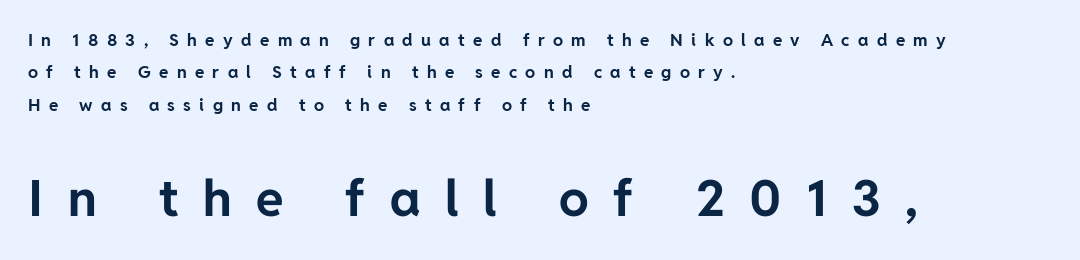
The image shows 50 px bold sans-serif type, upright; set left-aligned, loose line spacing (1.91x), unusually wide letter spacing (+0.49 em), not underlined; the second (bottom) block is 2.94x larger; low stroke contrast and a medium x-height.
